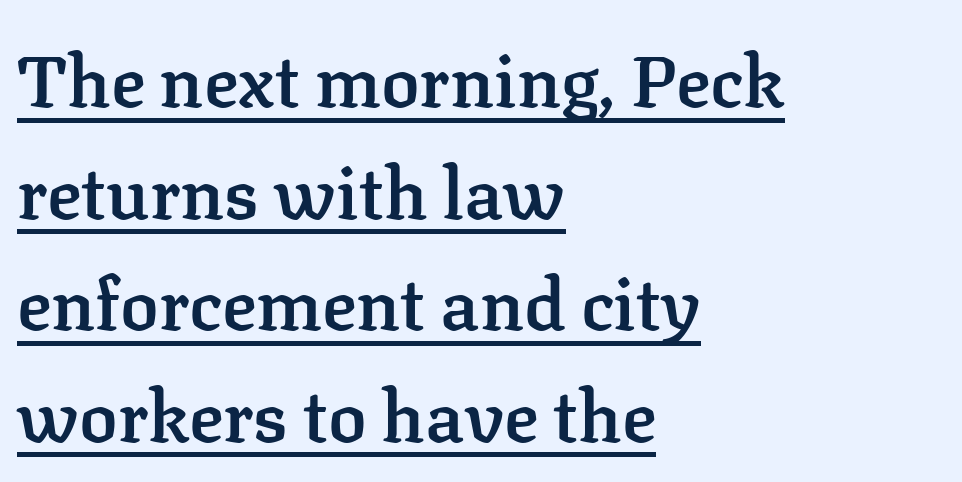
Q: Is the text bold? A: Semi-bold.
Q: Is the text italic (slanted)? A: No, it is upright.
Q: Is the typeface a serif or a sans-serif typeface? A: Serif.
Q: Is the text underlined? A: Yes.
Q: How is the paragraph aligned? A: Left-aligned.
Q: Is the spacing between letters normal or unusually wide? A: Normal.
Q: Is the spacing between lines tight, normal or loose? A: Normal.
Q: Width (condensed, normal, or wide)? A: Normal.
Q: Stroke contrast? A: Low.
Q: x-height? A: Medium.
Q: Monospaced? A: No.
